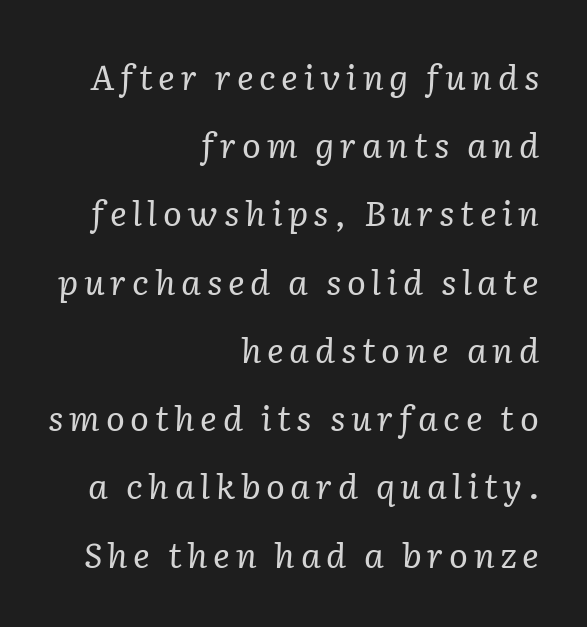
Q: Is the text bold? A: No.
Q: Is the text italic (slanted)? A: Yes, it leans right by about 2 degrees.
Q: Is the typeface a serif or a sans-serif typeface? A: Serif.
Q: Is the text underlined? A: No.
Q: How is the paragraph aligned? A: Right-aligned.
Q: Is the spacing between lines tight, normal or loose? A: Loose.
Q: Width (condensed, normal, or wide)? A: Normal.
Q: Stroke contrast? A: Low.
Q: x-height? A: Medium.
Q: Monospaced? A: No.
